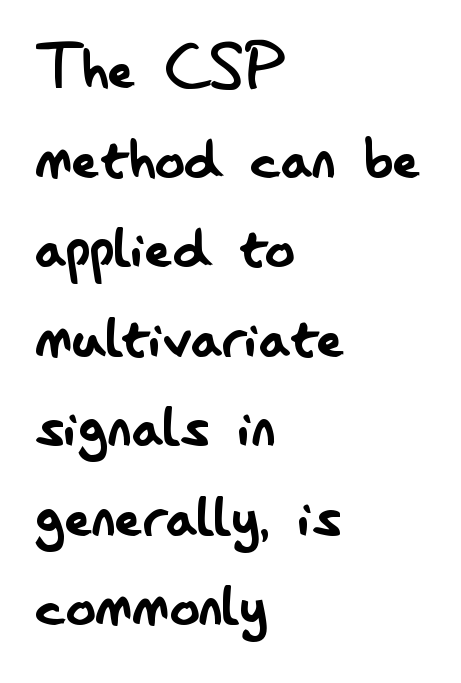
The image shows 74 px regular-weight, condensed sans-serif type, upright; set left-aligned, line spacing 1.21x, normal letter spacing, not underlined; low stroke contrast and a small x-height.
